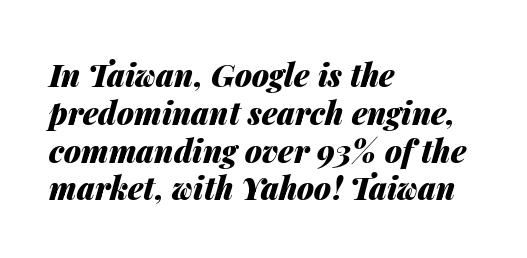
Think of a printed novel: that variable character pitch is what you see here. The gaps between neighbouring characters are ordinary and unremarkable. The typesetting leans heavy: a genuine bold. Slanted lettering throughout. Layout note: lines flush left.
